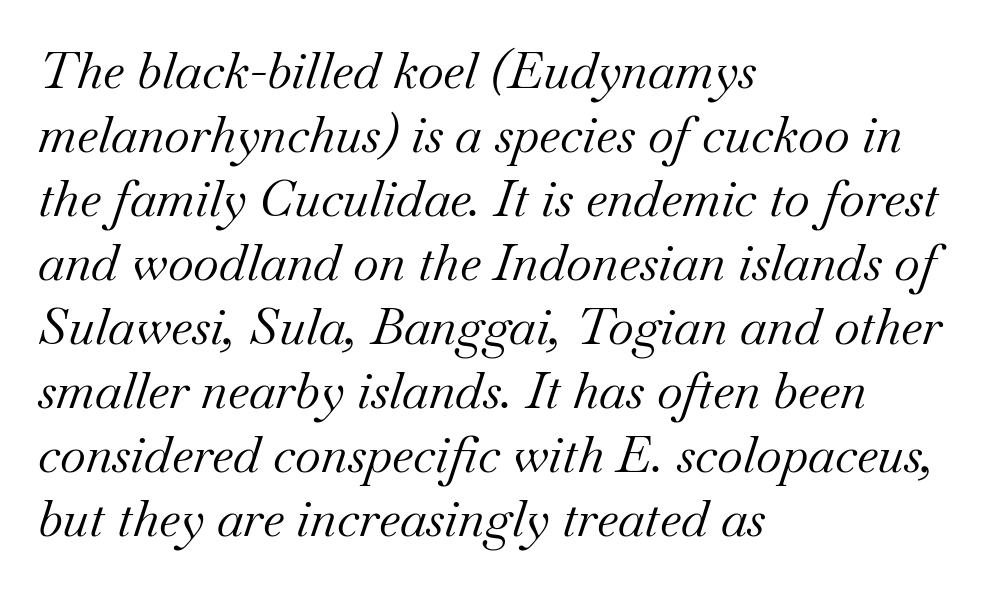
Q: Is the text bold? A: No.
Q: Is the text italic (slanted)? A: Yes, it leans right by about 18 degrees.
Q: Is the typeface a serif or a sans-serif typeface? A: Serif.
Q: Is the text underlined? A: No.
Q: How is the paragraph aligned? A: Left-aligned.
Q: Is the spacing between letters normal or unusually wide? A: Normal.
Q: Is the spacing between lines tight, normal or loose? A: Normal.
Q: Width (condensed, normal, or wide)? A: Normal.
Q: Stroke contrast? A: Medium.
Q: x-height? A: Small.
Q: Monospaced? A: No.
